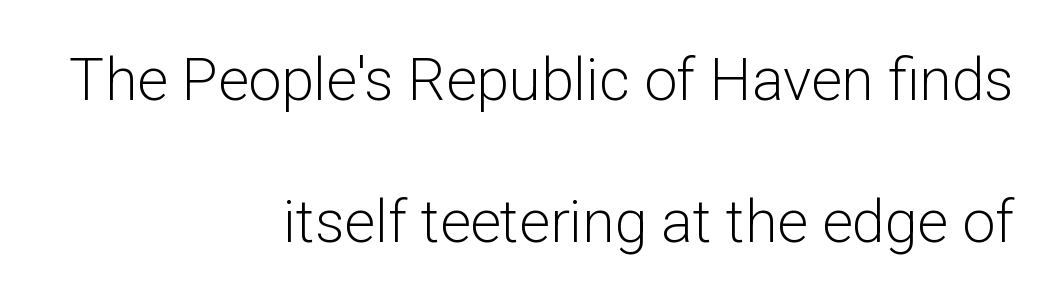
Is the letter spacing exaggerated? No — it looks like the ordinary default. Letterform terminals end flat and unadorned throughout the passage. The space beneath each line is pristine and unruled. A typesetter would call this leading open, well beyond the default. Each letter keeps its own natural width here, so spacing adapts to shape.
